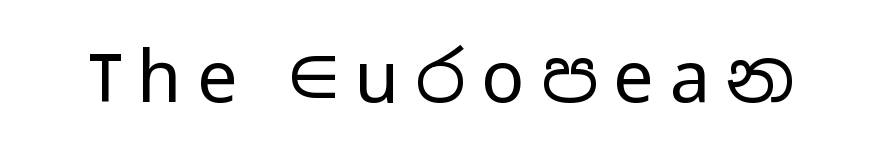
You could not count columns in this text — the font is proportionally spaced. Notice how the stems are strictly vertical — no italics here. In terms of letterform style, serifs are entirely absent. No letter is thick-stroked: the sample isn't bold.
